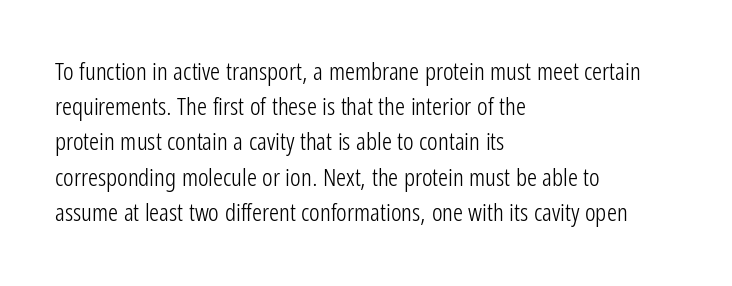
The image shows 25 px text type, upright; set left-aligned, normal line spacing (1.41x), normal letter spacing, not underlined.
